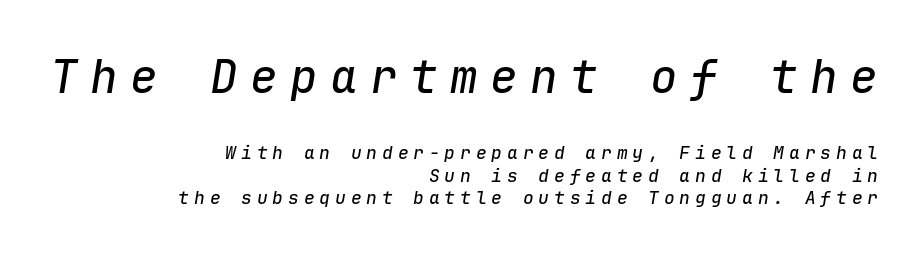
Q: Is the text italic (slanted)? A: Yes, it leans right by about 9 degrees.
Q: Is the text underlined? A: No.
Q: How is the paragraph aligned? A: Right-aligned.
Q: Is the spacing between letters normal or unusually wide? A: Unusually wide.
Q: Is the spacing between lines tight, normal or loose? A: Normal.
Q: Which block of text is set in a larger size, the first (top) or the second (bottom)? A: The first (top) one.
Q: Width (condensed, normal, or wide)? A: Normal.
Q: Stroke contrast? A: Low.
Q: x-height? A: Medium.
Q: Monospaced? A: Yes.
